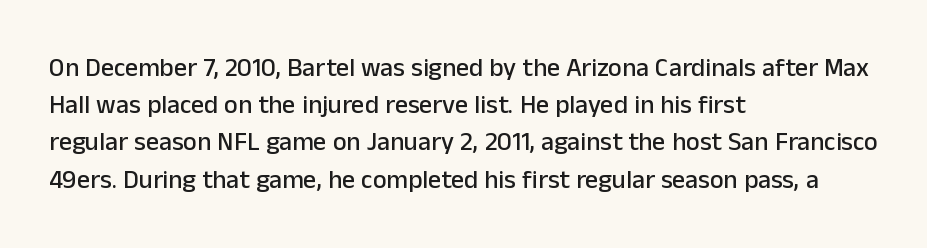
{"italic": "no", "underline": "no", "align": "left", "line_spacing": "normal", "line_spacing_ratio": 1.43, "letter_spacing": "normal", "letter_spacing_em": 0.0, "glyph_px": 26}
